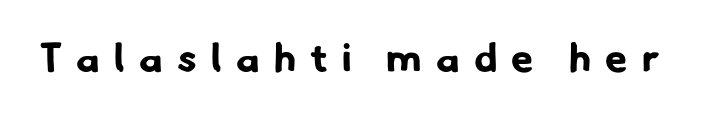
{"serif": "no", "bold": "yes", "weight": "bold", "width": "normal", "stroke_contrast": "low", "x_height": "small", "monospaced": "no", "underline": "no", "letter_spacing": "wide", "letter_spacing_em": 0.36, "glyph_px": 40}
